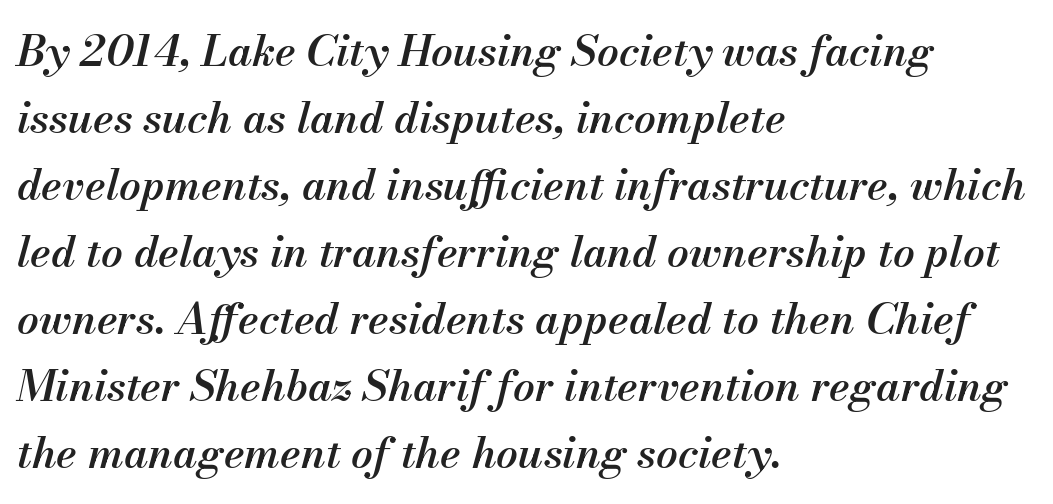
{"italic": "yes", "lean": "right", "slant_degrees": 13, "bold": "semi", "weight": "semibold", "width": "normal", "stroke_contrast": "medium", "x_height": "small", "monospaced": "no", "underline": "no", "align": "left", "line_spacing": "normal", "line_spacing_ratio": 1.56, "letter_spacing": "normal", "letter_spacing_em": 0.0, "glyph_px": 43}
